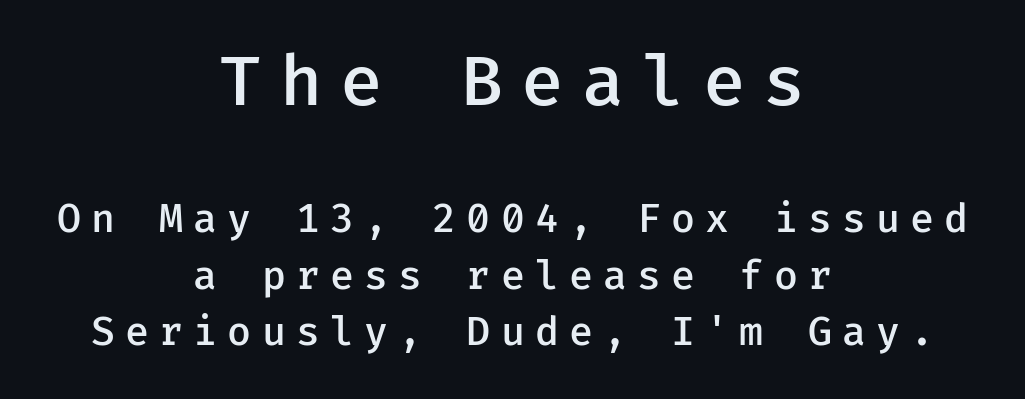
{"serif": "no", "italic": "no", "bold": "semi", "weight": "semibold", "width": "normal", "stroke_contrast": "low", "x_height": "medium", "monospaced": "yes", "underline": "no", "align": "center", "line_spacing": "normal", "line_spacing_ratio": 1.45, "letter_spacing": "wide", "letter_spacing_em": 0.26, "larger_block": "first", "size_ratio": 1.77, "glyph_px": 69}
